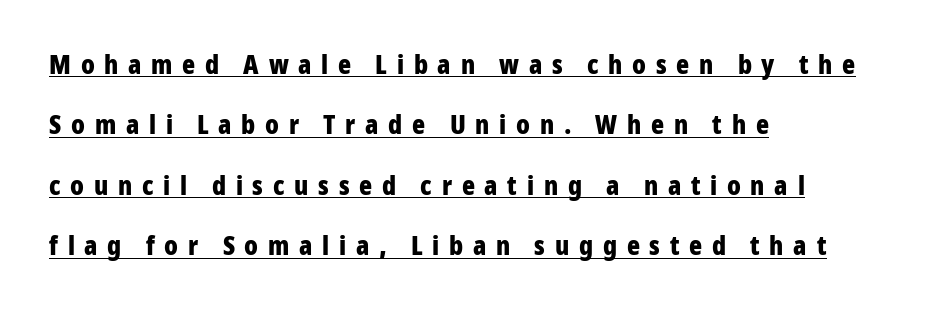
The image shows 27 px bold type, upright; set left-aligned, loose line spacing (2.24x), unusually wide letter spacing (+0.36 em), underlined.
